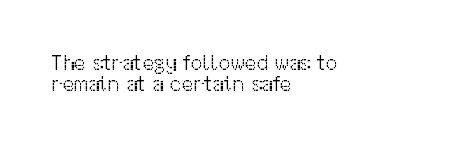
The image shows 21 px text type, upright; set left-aligned, tight line spacing (0.98x), normal letter spacing, not underlined.
